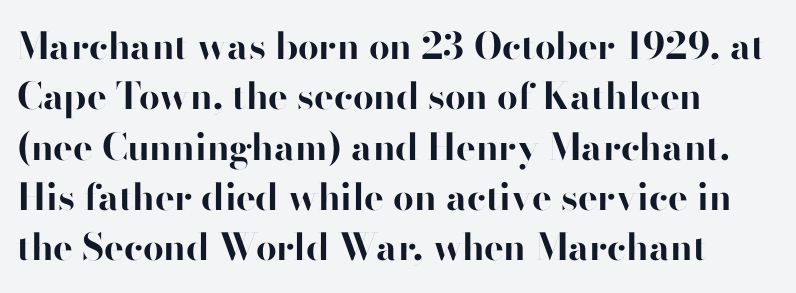
Q: Is the text bold? A: Yes.
Q: Is the text italic (slanted)? A: No, it is upright.
Q: Is the typeface a serif or a sans-serif typeface? A: Sans-serif.
Q: Is the text underlined? A: No.
Q: How is the paragraph aligned? A: Left-aligned.
Q: Is the spacing between letters normal or unusually wide? A: Normal.
Q: Is the spacing between lines tight, normal or loose? A: Normal.
Q: Width (condensed, normal, or wide)? A: Normal.
Q: Stroke contrast? A: High.
Q: x-height? A: Small.
Q: Monospaced? A: No.
